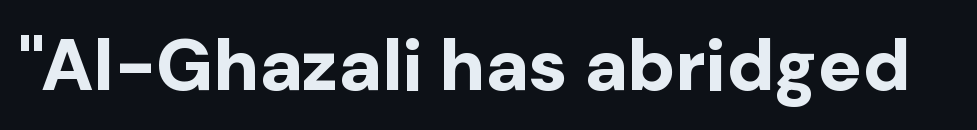
It's the straight-up-and-down kind of type. Here the designer chose a conventional face with non-uniform glyph widths. Standard letterfit; no display-style spreading of the glyphs. Lines of text with bare space underneath. Strong, thick strokes mark this as bold type. The font family rendered here belongs to the sans-serif group.
